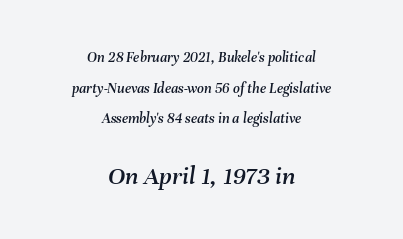
The image shows 26 px text type, italic (leaning right); set centered, loose line spacing (2.04x), normal letter spacing, not underlined; the second (bottom) block is 1.73x larger.
